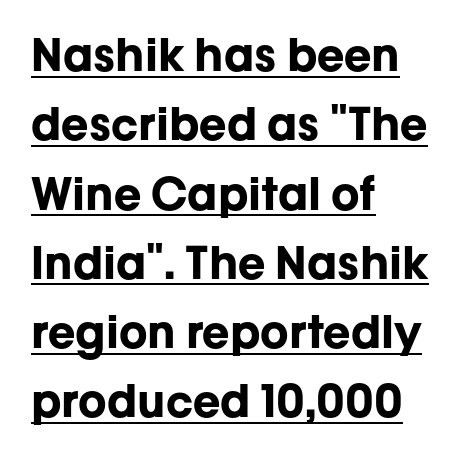
The image shows 45 px bold sans-serif type, upright; set left-aligned, normal line spacing (1.54x), normal letter spacing, underlined; low stroke contrast and a medium x-height.
